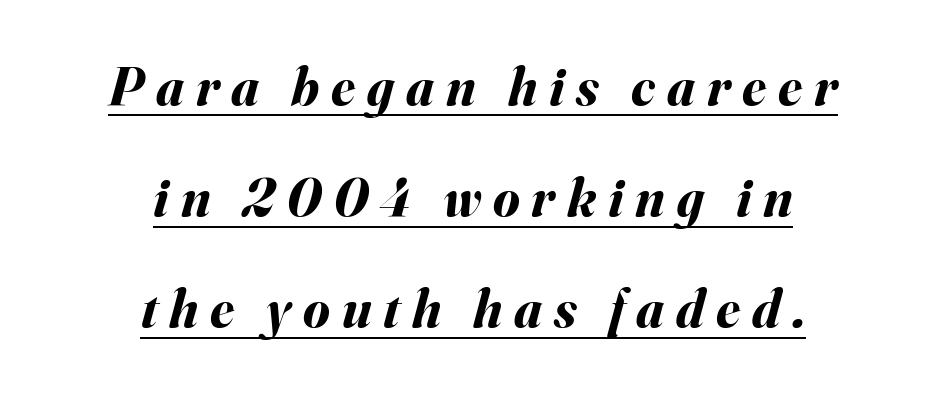
The rendering inserts visible extra space after every character. Note the varied advance widths — an 'i' is clearly narrower than an 'm'. How would I describe the line gaps? Wide and relaxed. Short and long lines alike share a common midpoint. Has an underline been added? It has.
